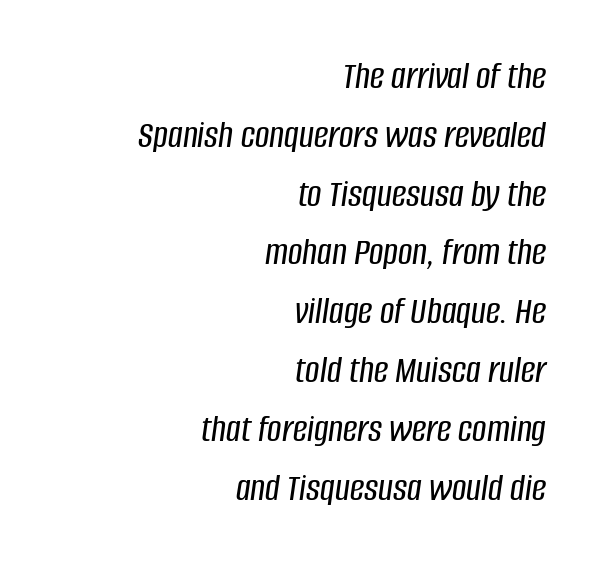
{"italic": "yes", "lean": "right", "slant_degrees": 8, "width": "condensed", "stroke_contrast": "low", "x_height": "large", "monospaced": "no", "underline": "no", "align": "right", "line_spacing": "normal", "line_spacing_ratio": 1.47, "letter_spacing": "normal", "letter_spacing_em": 0.0, "glyph_px": 40}
